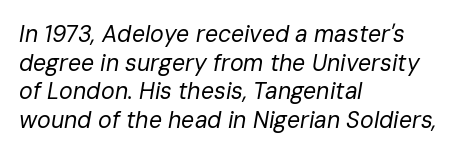
Emphasis-style slanted type is in use. The strokes are not fattened; the text isn't bold. Only glyphs here, with clear space below each row. A typesetter would call this zero additional tracking. The lines are quadded left.
